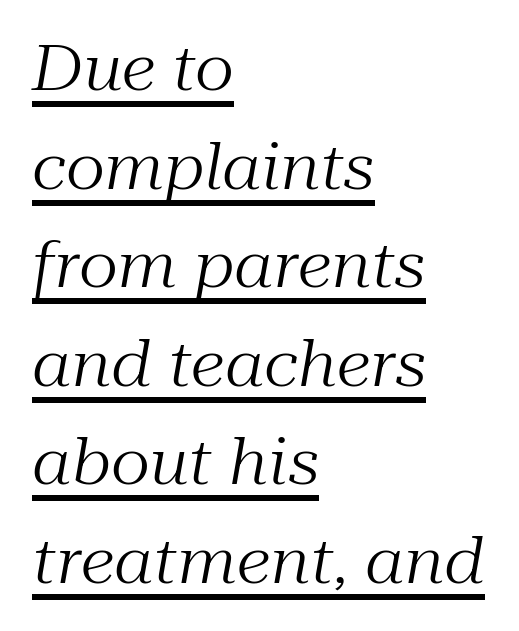
This rendering uses left alignment, leaving the right contour irregular. Characters are canted at an angle relative to the baseline's perpendicular. Counters stay open thanks to moderate or lighter strokes. Little horizontal feet cap the strokes, marking this as serif type.
